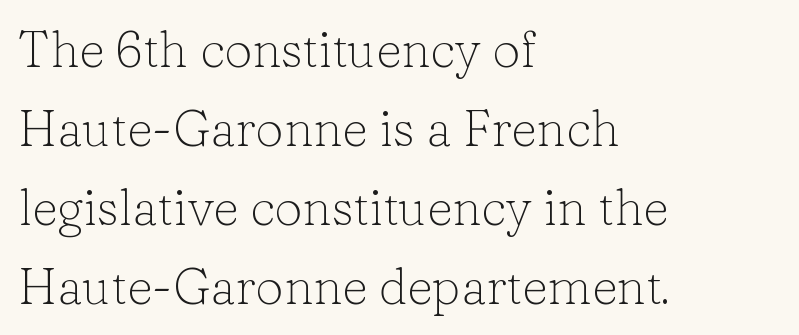
These glyphs show unthickened strokes, regular width or finer. The letters stand upright; this is a roman face. Each letter keeps its own natural width here, so spacing adapts to shape. The line-height multiplier appears to be the usual default. The paragraph has a hard left edge and a soft right edge. What stands out about the letter spacing? Nothing — it is the standard amount.
